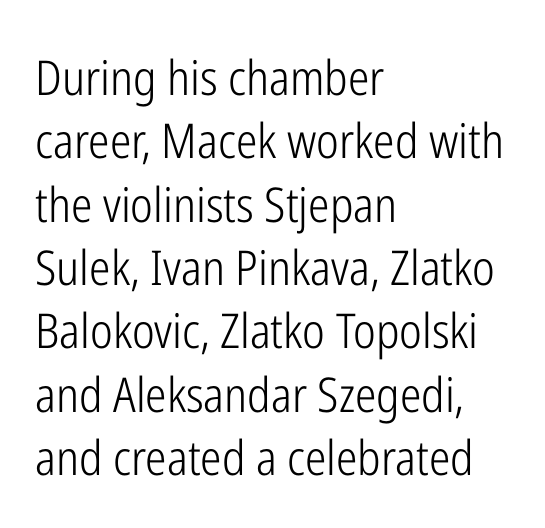
Is the letter spacing exaggerated? No — it looks like the ordinary default. Note the varied advance widths — an 'i' is clearly narrower than an 'm'. The rendering anchors every line to the left-hand side. This rendering features lettering with no underline. This sample uses a sans-serif face. Is this a heavy cut? Hardly; it is regular or lighter.
